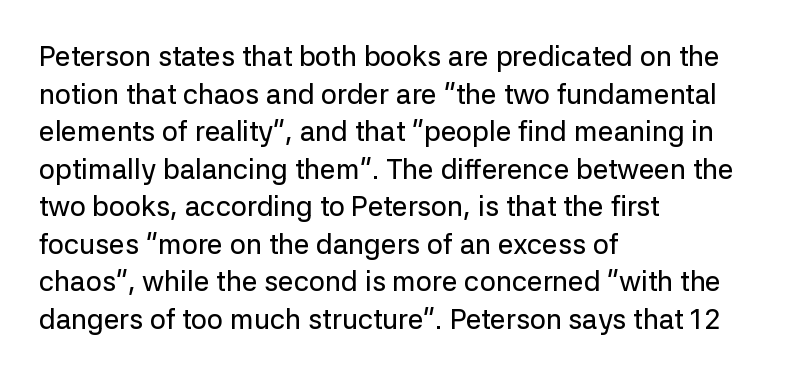
{"serif": "no", "italic": "no", "width": "normal", "stroke_contrast": "low", "x_height": "medium", "monospaced": "no", "underline": "no", "align": "left", "line_spacing": "normal", "line_spacing_ratio": 1.34, "letter_spacing": "normal", "letter_spacing_em": 0.0, "glyph_px": 28}
